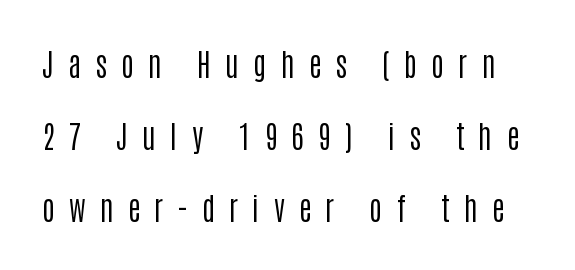
Each word looks stretched out because of the extra space between its letters. These lines are rendered in a variable-pitch font. A bare baseline throughout the passage. These glyphs show unthickened strokes, regular width or finer. Quick note: not italic, upright. How would I describe the line gaps? Wide and relaxed.
